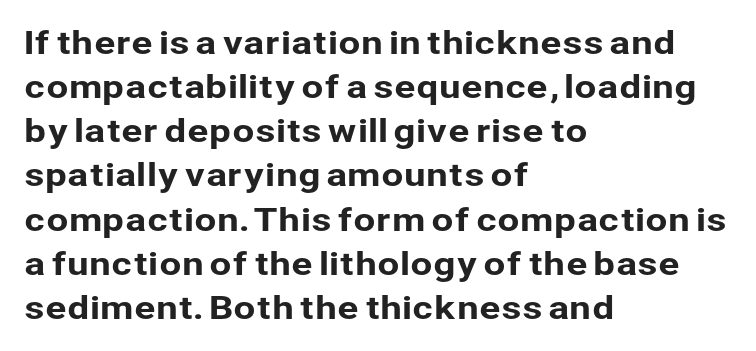
Short and long lines alike share a common starting point at left. Characters remain perfectly vertical along every line. Serifs: no, the terminals of the letterforms are clean. You could not count columns in this text — the font is proportionally spaced.
